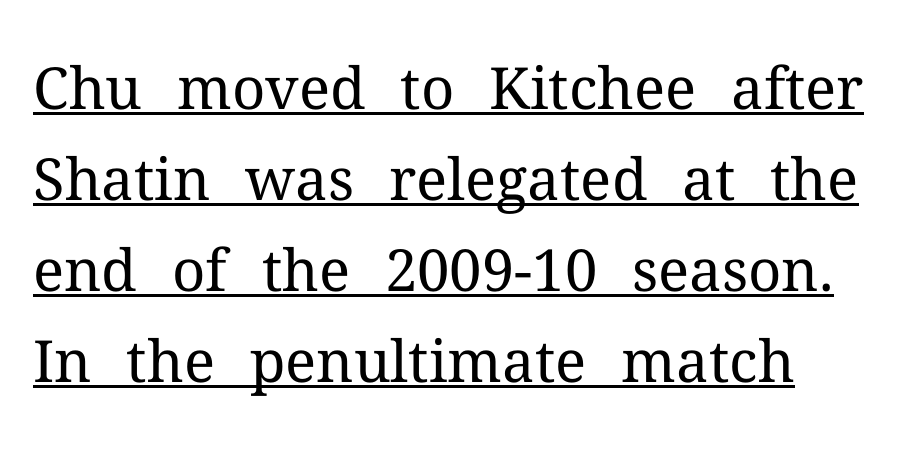
Q: Is the text bold? A: No.
Q: Is the text italic (slanted)? A: No, it is upright.
Q: Is the typeface a serif or a sans-serif typeface? A: Serif.
Q: Is the text underlined? A: Yes.
Q: Is the spacing between letters normal or unusually wide? A: Normal.
Q: Is the spacing between lines tight, normal or loose? A: Normal.
Q: Width (condensed, normal, or wide)? A: Normal.
Q: Stroke contrast? A: Medium.
Q: x-height? A: Medium.
Q: Monospaced? A: No.
